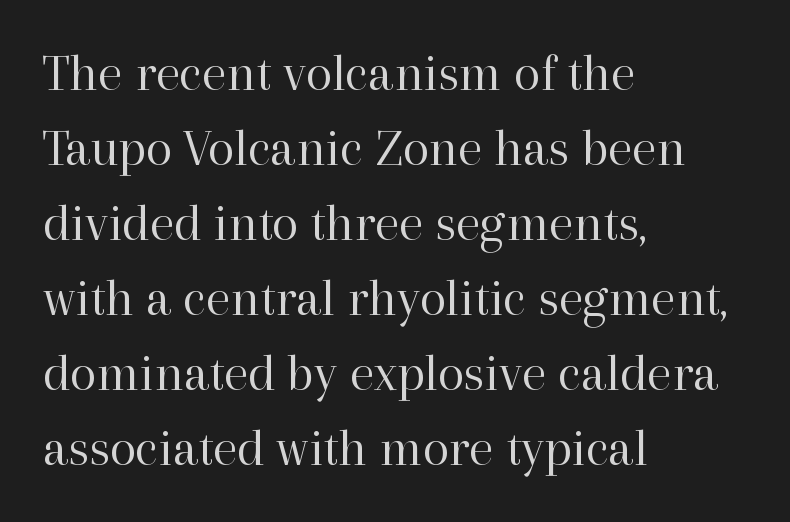
The image shows 54 px regular-weight serif type, upright; set left-aligned, normal line spacing (1.39x), normal letter spacing, not underlined; high stroke contrast and a medium x-height.
